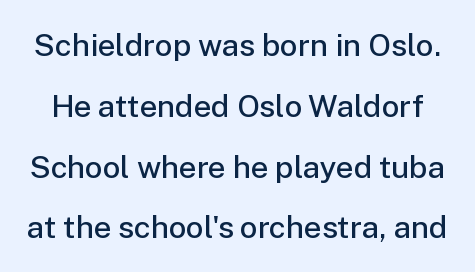
The image shows 31 px semibold sans-serif type, upright; set loose line spacing (1.96x), normal letter spacing, not underlined; low stroke contrast and a medium x-height.
